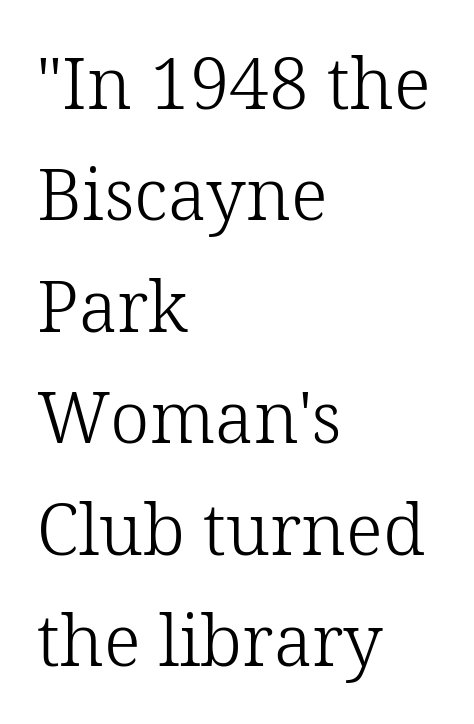
Is this a heavy cut? Hardly; it is regular or lighter. The ragged edge is on the right, which tells us the setting is flush left. Think of a printed novel: that variable character pitch is what you see here. The foot of each line stays bare and open.
